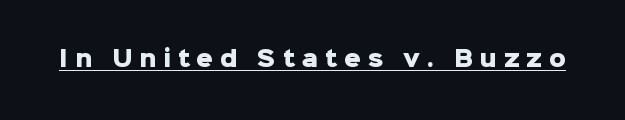
{"italic": "no", "bold": "yes", "underline": "yes", "letter_spacing": "wide", "letter_spacing_em": 0.32, "glyph_px": 21}
